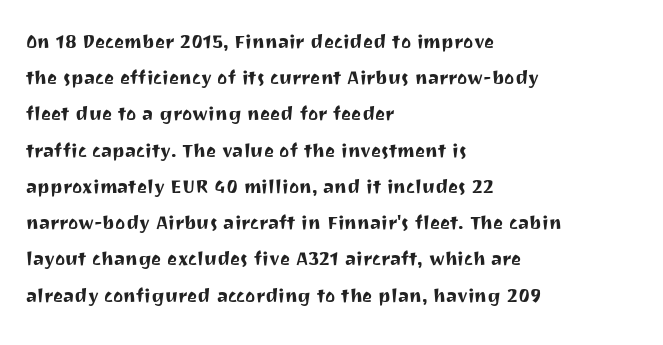
Q: Is the text italic (slanted)? A: No, it is upright.
Q: Is the text underlined? A: No.
Q: How is the paragraph aligned? A: Left-aligned.
Q: Is the spacing between letters normal or unusually wide? A: Normal.
Q: Is the spacing between lines tight, normal or loose? A: Normal.
